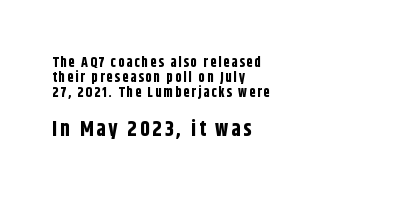
The image shows 21 px bold type, upright; set left-aligned, tight line spacing (1.06x), not underlined; the second (bottom) block is 1.5x larger.
